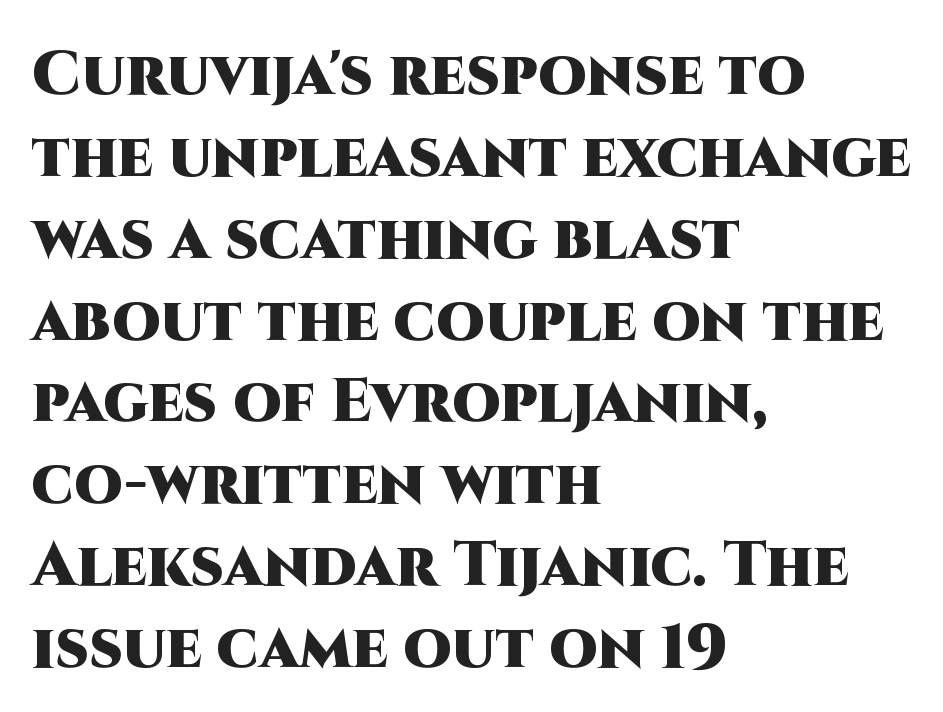
Q: Is the text bold? A: Yes.
Q: Is the text italic (slanted)? A: No, it is upright.
Q: Is the typeface a serif or a sans-serif typeface? A: Sans-serif.
Q: Is the text underlined? A: No.
Q: How is the paragraph aligned? A: Left-aligned.
Q: Is the spacing between letters normal or unusually wide? A: Normal.
Q: Is the spacing between lines tight, normal or loose? A: Normal.
Q: Width (condensed, normal, or wide)? A: Normal.
Q: Stroke contrast? A: High.
Q: x-height? A: Large.
Q: Monospaced? A: No.
